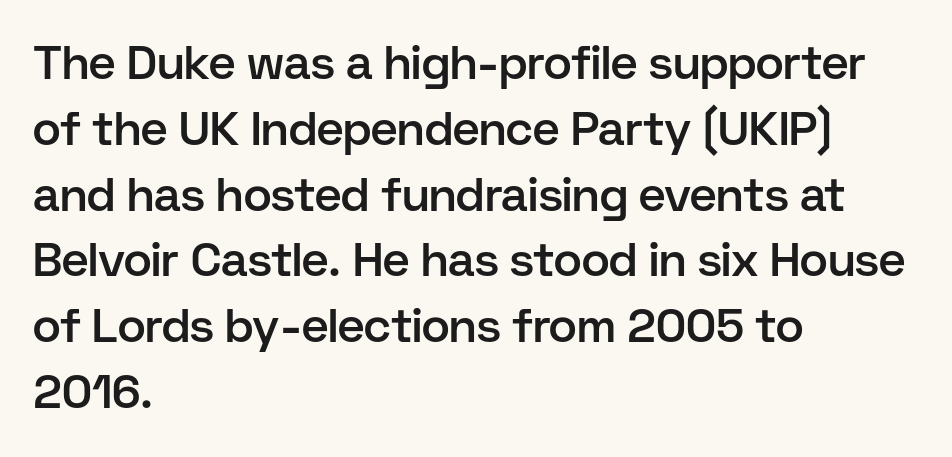
{"serif": "no", "italic": "no", "bold": "semi", "weight": "semibold", "width": "normal", "stroke_contrast": "low", "x_height": "medium", "monospaced": "no", "underline": "no", "align": "left", "line_spacing": "normal", "line_spacing_ratio": 1.4, "letter_spacing": "normal", "letter_spacing_em": 0.0, "glyph_px": 47}
